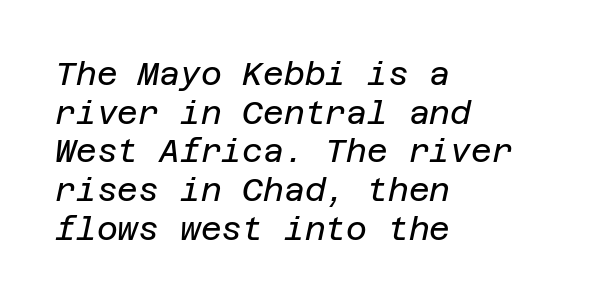
{"italic": "yes", "lean": "right", "slant_degrees": 12, "bold": "no", "weight": "regular", "width": "normal", "stroke_contrast": "low", "x_height": "large", "underline": "no", "align": "left", "line_spacing_ratio": 1.21, "letter_spacing": "normal", "letter_spacing_em": 0.0, "glyph_px": 32}
